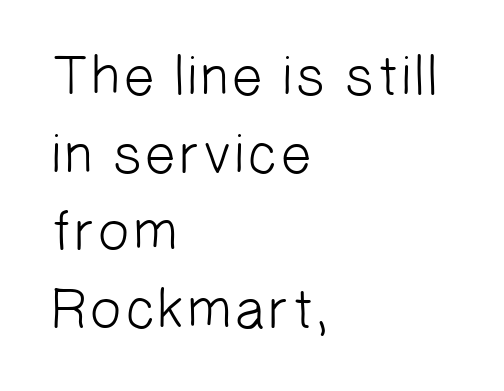
Horizontal bands of white between lines are of average thickness. Glance below the letters and you will spot only blank space. The characters are drawn with everyday or finer stroke widths. Think of a printed novel: that variable character pitch is what you see here.
